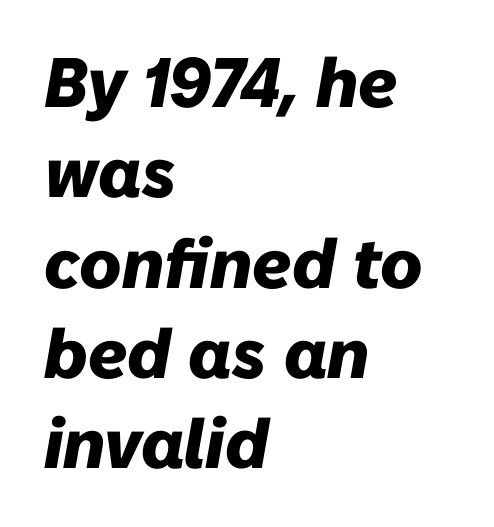
The image shows 70 px heavy type, italic (leaning right); set left-aligned, normal line spacing (1.29x), normal letter spacing, not underlined; low stroke contrast and a medium x-height.
